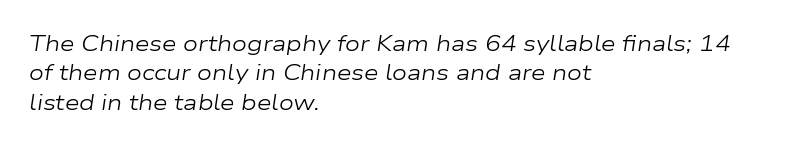
{"italic": "yes", "lean": "right", "slant_degrees": 9, "bold": "no", "underline": "no", "align": "left", "line_spacing": "normal", "line_spacing_ratio": 1.4, "letter_spacing": "normal", "letter_spacing_em": 0.0, "glyph_px": 21}
